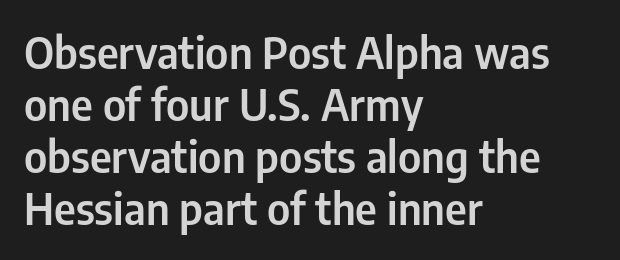
Short and long lines alike share a common starting point at left. Posture: vertical. Note the varied advance widths — an 'i' is clearly narrower than an 'm'. Honestly, the letter spacing is just normal — you wouldn't notice it.
